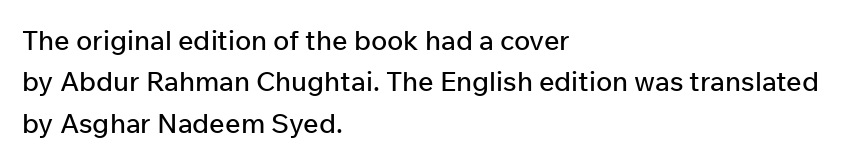
{"italic": "no", "underline": "no", "align": "left", "line_spacing": "normal", "line_spacing_ratio": 1.53, "letter_spacing": "normal", "letter_spacing_em": 0.0, "glyph_px": 27}
